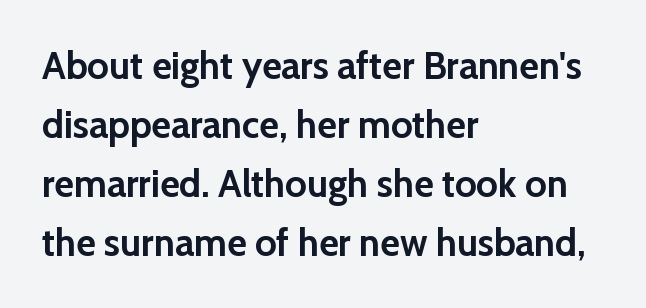
{"serif": "no", "italic": "no", "bold": "yes", "weight": "semibold", "width": "normal", "stroke_contrast": "low", "x_height": "medium", "monospaced": "no", "underline": "no", "align": "left", "line_spacing": "normal", "line_spacing_ratio": 1.55, "letter_spacing": "normal", "letter_spacing_em": 0.0, "glyph_px": 38}
